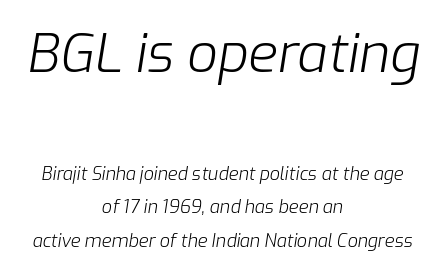
{"italic": "yes", "lean": "right", "slant_degrees": 9, "bold": "no", "weight": "light", "width": "normal", "stroke_contrast": "low", "x_height": "medium", "monospaced": "no", "underline": "no", "align": "center", "line_spacing_ratio": 1.86, "letter_spacing": "normal", "letter_spacing_em": 0.0, "larger_block": "first", "size_ratio": 3.0, "glyph_px": 54}
